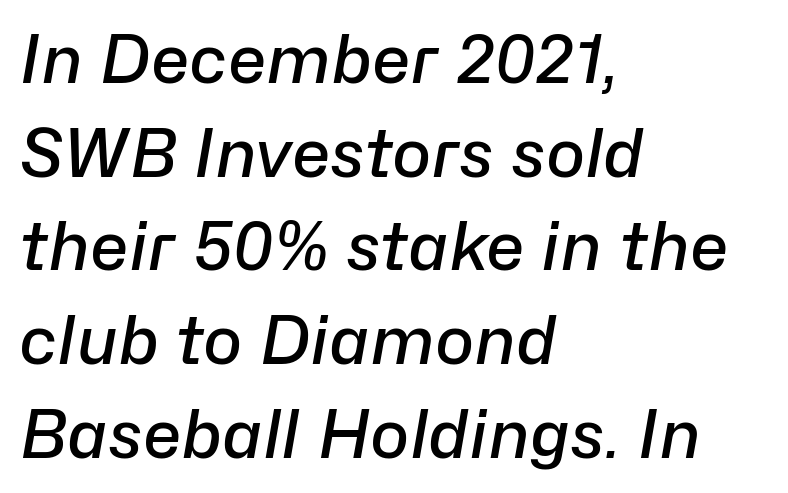
Q: Is the text bold? A: Semi-bold.
Q: Is the text italic (slanted)? A: Yes, it leans right by about 10 degrees.
Q: Is the text underlined? A: No.
Q: How is the paragraph aligned? A: Left-aligned.
Q: Is the spacing between letters normal or unusually wide? A: Normal.
Q: Is the spacing between lines tight, normal or loose? A: Normal.
Q: Width (condensed, normal, or wide)? A: Normal.
Q: Stroke contrast? A: Low.
Q: x-height? A: Medium.
Q: Monospaced? A: No.
